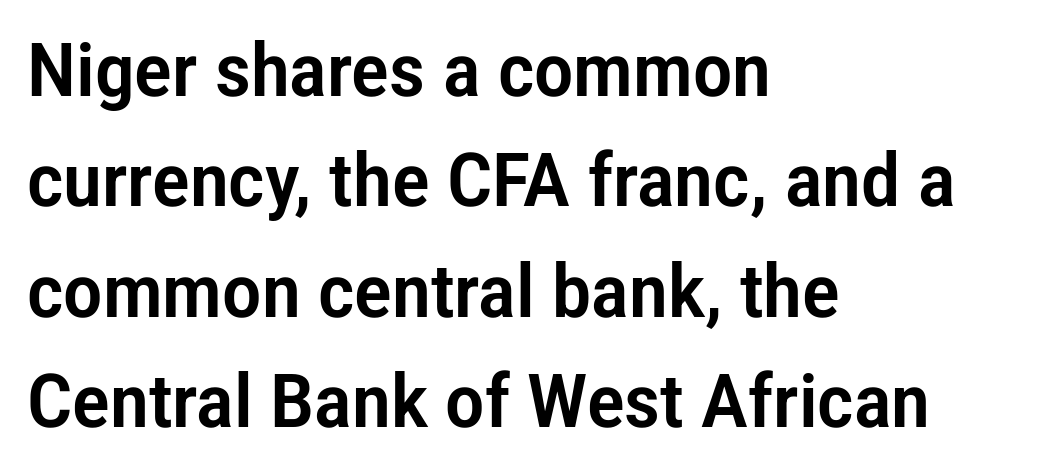
The image shows 74 px condensed sans-serif type, upright; set left-aligned, normal line spacing (1.49x), normal letter spacing, not underlined; low stroke contrast and a medium x-height.
